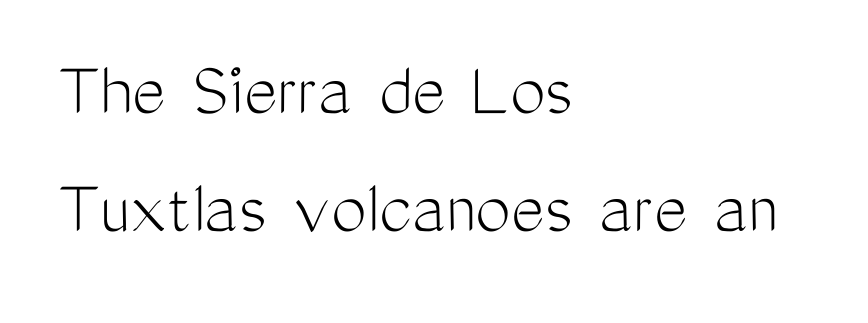
Q: Is the text bold? A: No.
Q: Is the text italic (slanted)? A: No, it is upright.
Q: Is the typeface a serif or a sans-serif typeface? A: Sans-serif.
Q: Is the text underlined? A: No.
Q: How is the paragraph aligned? A: Left-aligned.
Q: Is the spacing between letters normal or unusually wide? A: Normal.
Q: Is the spacing between lines tight, normal or loose? A: Normal.
Q: Width (condensed, normal, or wide)? A: Condensed.
Q: Stroke contrast? A: Medium.
Q: x-height? A: Medium.
Q: Monospaced? A: No.
